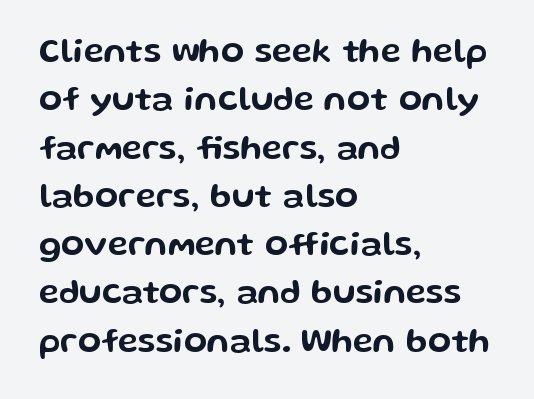
Q: Is the text italic (slanted)? A: No, it is upright.
Q: Is the typeface a serif or a sans-serif typeface? A: Sans-serif.
Q: Is the text underlined? A: No.
Q: How is the paragraph aligned? A: Left-aligned.
Q: Is the spacing between letters normal or unusually wide? A: Normal.
Q: Is the spacing between lines tight, normal or loose? A: Normal.
Q: Width (condensed, normal, or wide)? A: Wide.
Q: Stroke contrast? A: Low.
Q: x-height? A: Medium.
Q: Monospaced? A: No.
